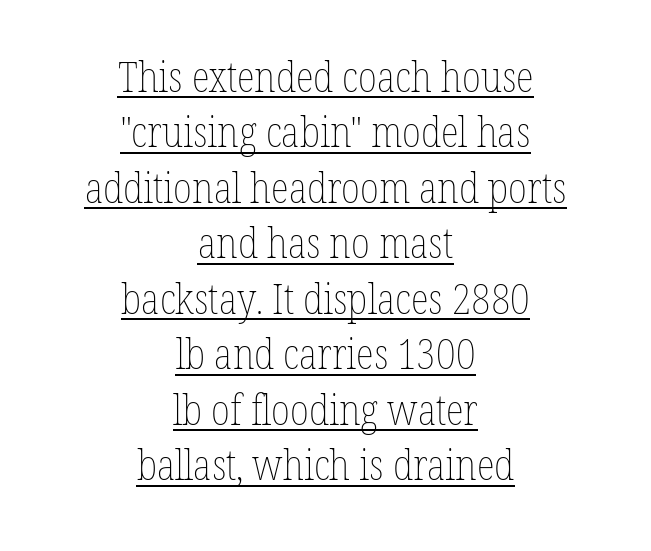
{"italic": "no", "bold": "no", "weight": "thin", "width": "condensed", "stroke_contrast": "low", "x_height": "medium", "monospaced": "no", "underline": "yes", "align": "center", "line_spacing": "normal", "line_spacing_ratio": 1.32, "letter_spacing": "normal", "letter_spacing_em": 0.0, "glyph_px": 42}
